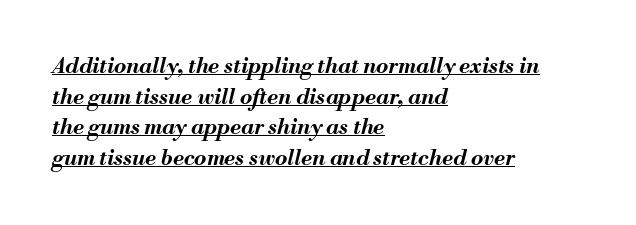
The image shows 22 px bold type, italic (leaning right); set left-aligned, normal line spacing (1.39x), normal letter spacing, underlined.
